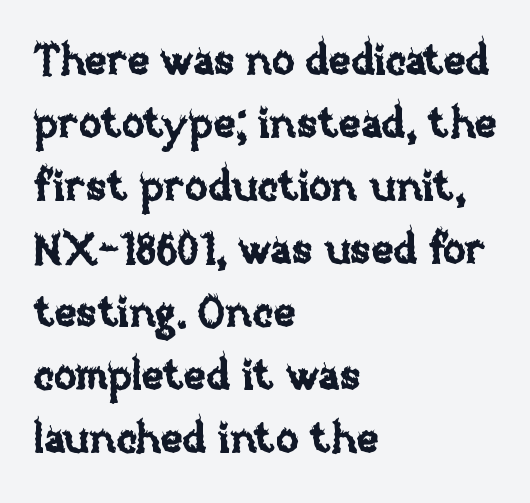
The image shows 42 px text type, upright; set left-aligned, normal line spacing (1.5x), normal letter spacing, not underlined; low stroke contrast and a large x-height.
